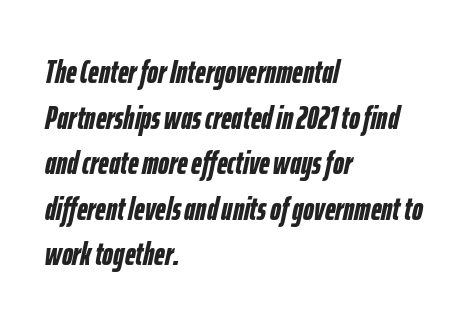
The image shows 33 px semibold, condensed type, italic (leaning right); set left-aligned, normal line spacing (1.38x), normal letter spacing, not underlined; low stroke contrast and a medium x-height.
